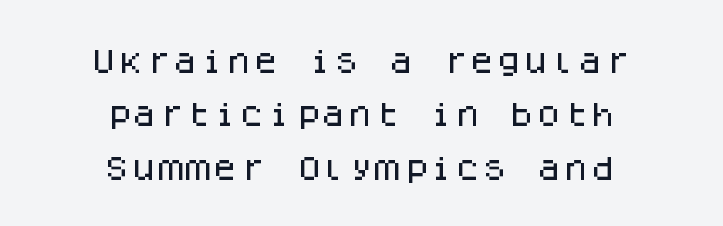
In terms of posture, this sample is upright. The passage is arranged like a title page — every line centered. Letter spacing: default. Widely set lines give the paragraph a tall, airy silhouette. Clear beneath every line of the passage.
